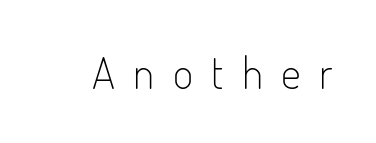
{"serif": "no", "italic": "no", "bold": "no", "weight": "light", "width": "condensed", "stroke_contrast": "low", "x_height": "small", "monospaced": "no", "underline": "no", "letter_spacing": "wide", "letter_spacing_em": 0.42, "glyph_px": 44}
